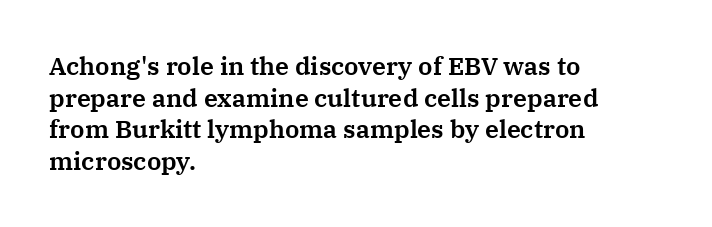
Q: Is the text italic (slanted)? A: No, it is upright.
Q: Is the text underlined? A: No.
Q: How is the paragraph aligned? A: Left-aligned.
Q: Is the spacing between letters normal or unusually wide? A: Normal.
Q: Is the spacing between lines tight, normal or loose? A: Normal.
